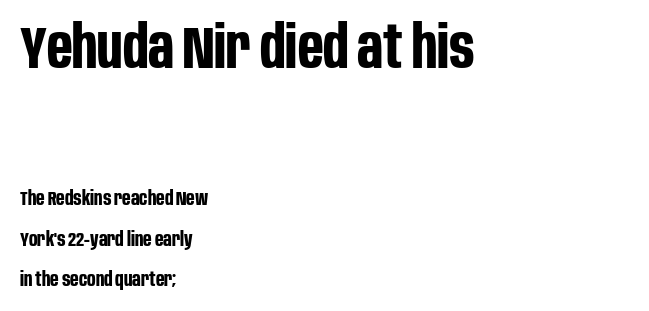
The image shows 60 px bold, condensed sans-serif type, upright; set left-aligned, loose line spacing (2.02x), normal letter spacing, not underlined; the first (top) block is 3.0x larger; low stroke contrast and a large x-height.
